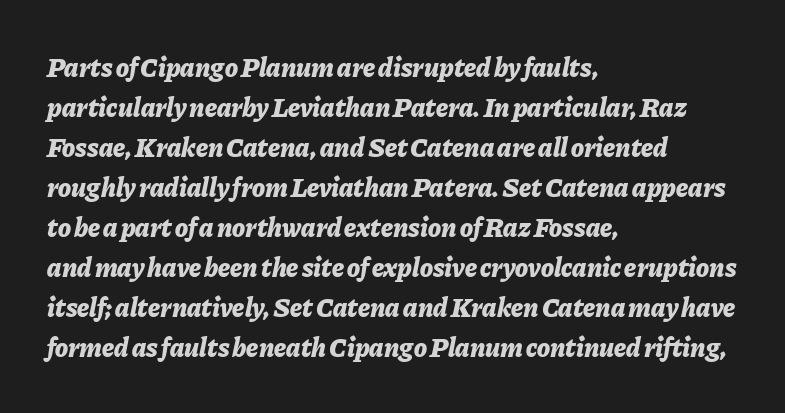
The image shows 27 px bold type, italic (leaning right); set left-aligned, normal line spacing (1.48x), normal letter spacing, not underlined.
